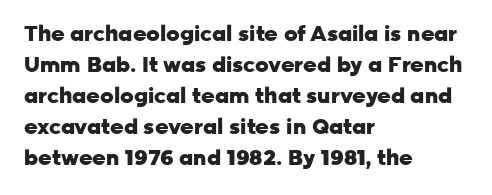
The image shows 21 px bold type, upright; set left-aligned, normal line spacing (1.48x), normal letter spacing, not underlined.
